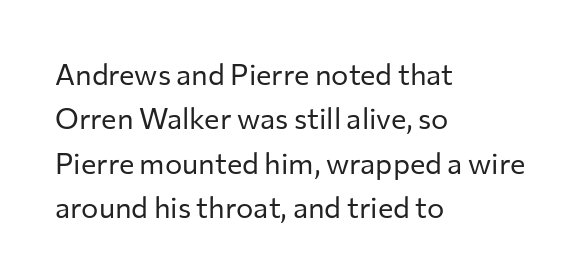
The image shows 29 px regular-weight sans-serif type, upright; set left-aligned, normal line spacing (1.53x), normal letter spacing, not underlined; low stroke contrast and a medium x-height.
